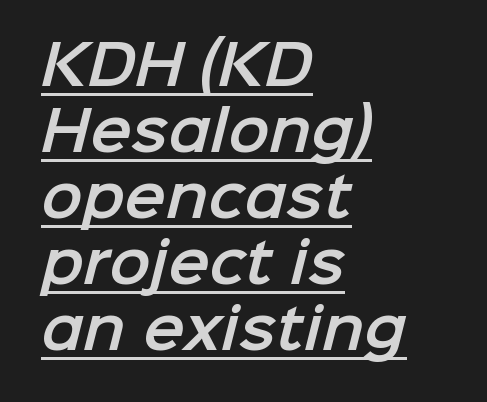
Q: Is the typeface a serif or a sans-serif typeface? A: Sans-serif.
Q: Is the text underlined? A: Yes.
Q: How is the paragraph aligned? A: Left-aligned.
Q: Is the spacing between letters normal or unusually wide? A: Normal.
Q: Width (condensed, normal, or wide)? A: Normal.
Q: Stroke contrast? A: Low.
Q: x-height? A: Medium.
Q: Monospaced? A: No.
